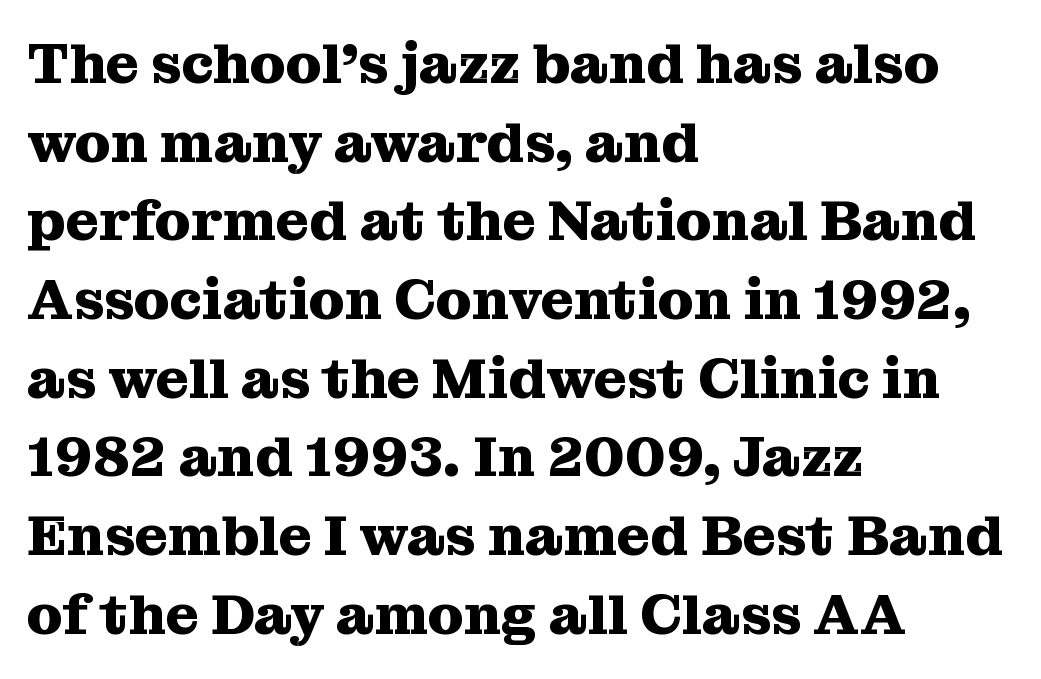
The baseline area is clear. The typeface chosen for these lines features serifs. The gaps between neighbouring characters are ordinary and unremarkable. The font's upright variant was chosen for this text.
